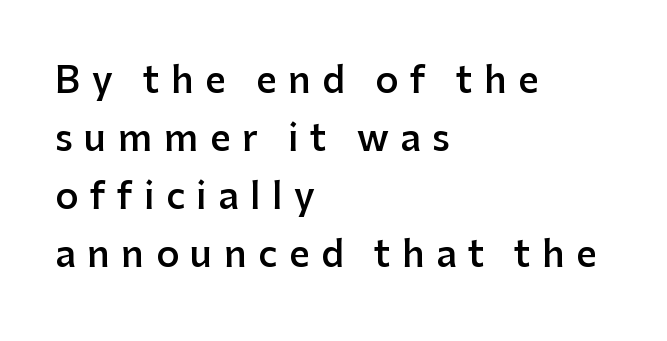
The image shows 36 px semibold sans-serif type, upright; set left-aligned, normal line spacing (1.61x), unusually wide letter spacing (+0.32 em), not underlined; low stroke contrast and a medium x-height.
